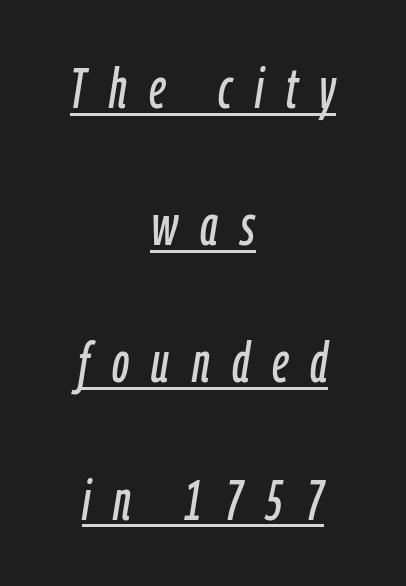
The image shows 56 px condensed type, italic (leaning right); set centered, loose line spacing (2.45x), unusually wide letter spacing (+0.4 em), underlined; low stroke contrast and a medium x-height.
